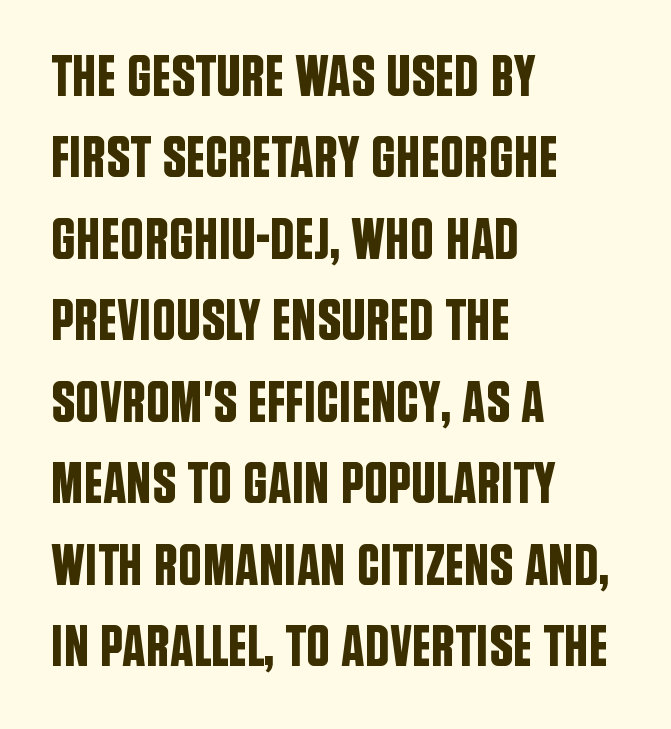
{"serif": "no", "italic": "no", "width": "condensed", "stroke_contrast": "low", "x_height": "large", "monospaced": "no", "underline": "no", "align": "left", "line_spacing": "normal", "line_spacing_ratio": 1.38, "letter_spacing": "normal", "letter_spacing_em": 0.0, "glyph_px": 59}
